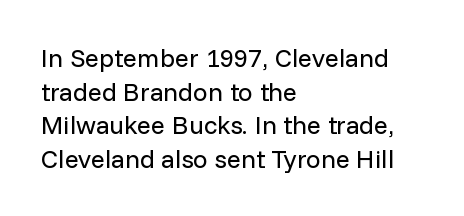
Interline gaps are of average width in this sample. In terms of posture, this sample is upright. Teacher's note: observe the even left margin — that is flush-left alignment. The cut favours lightness, reaching ordinary text weight at its darkest.
